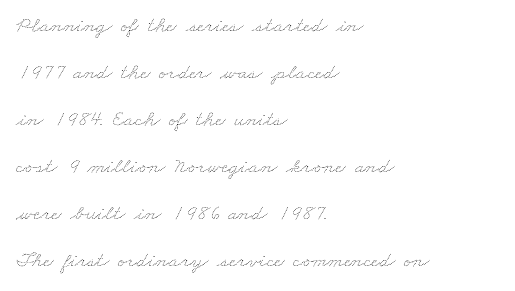
The image shows 22 px text type; set left-aligned, loose line spacing (2.14x), normal letter spacing, not underlined.
